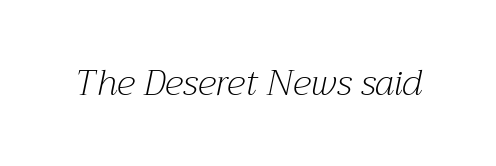
Q: Is the text bold? A: No.
Q: Is the text italic (slanted)? A: Yes, it leans right by about 12 degrees.
Q: Is the typeface a serif or a sans-serif typeface? A: Serif.
Q: Is the text underlined? A: No.
Q: Is the spacing between letters normal or unusually wide? A: Normal.
Q: Width (condensed, normal, or wide)? A: Normal.
Q: Stroke contrast? A: Medium.
Q: x-height? A: Medium.
Q: Monospaced? A: No.
